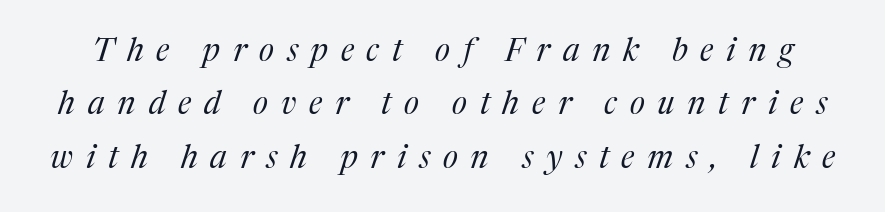
{"serif": "yes", "italic": "yes", "lean": "right", "slant_degrees": 17, "bold": "no", "weight": "regular", "width": "normal", "stroke_contrast": "medium", "x_height": "medium", "monospaced": "no", "underline": "no", "line_spacing": "normal", "line_spacing_ratio": 1.67, "letter_spacing": "wide", "letter_spacing_em": 0.4, "glyph_px": 32}
